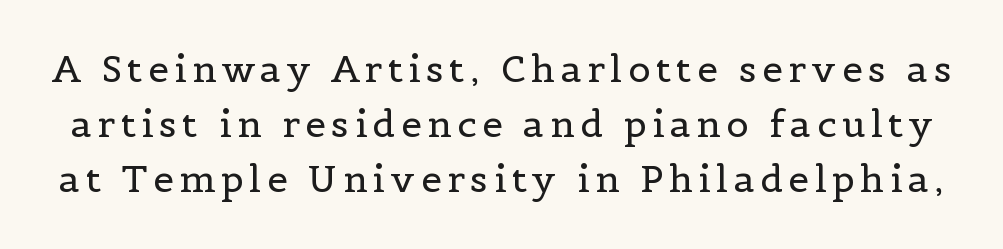
The image shows 37 px regular-weight serif type, upright; set normal line spacing (1.49x), not underlined; a medium x-height.
